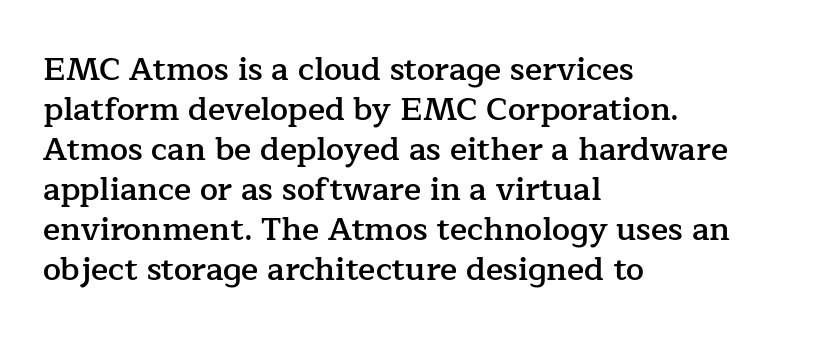
{"serif": "yes", "italic": "no", "bold": "semi", "weight": "semibold", "width": "normal", "stroke_contrast": "low", "x_height": "medium", "monospaced": "no", "underline": "no", "align": "left", "line_spacing": "normal", "line_spacing_ratio": 1.25, "letter_spacing": "normal", "letter_spacing_em": 0.0, "glyph_px": 32}
